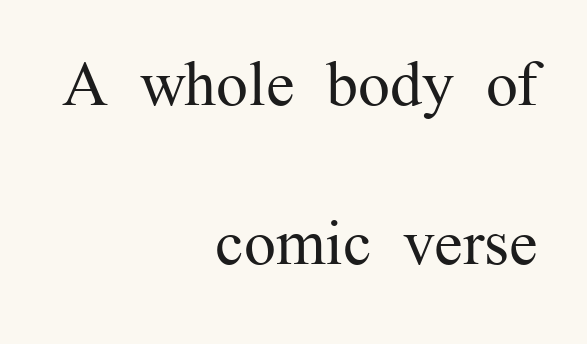
Q: Is the text bold? A: No.
Q: Is the text italic (slanted)? A: No, it is upright.
Q: Is the typeface a serif or a sans-serif typeface? A: Serif.
Q: Is the text underlined? A: No.
Q: How is the paragraph aligned? A: Right-aligned.
Q: Is the spacing between letters normal or unusually wide? A: Normal.
Q: Is the spacing between lines tight, normal or loose? A: Loose.
Q: Width (condensed, normal, or wide)? A: Normal.
Q: Stroke contrast? A: Medium.
Q: x-height? A: Medium.
Q: Monospaced? A: No.
